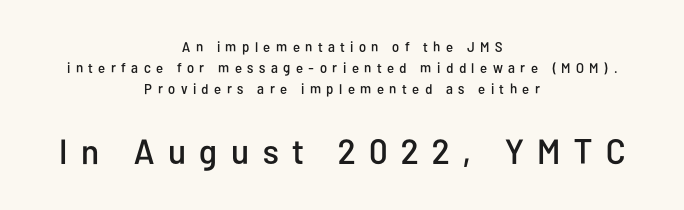
{"serif": "no", "italic": "no", "width": "condensed", "stroke_contrast": "low", "x_height": "medium", "monospaced": "no", "underline": "no", "align": "center", "line_spacing": "normal", "line_spacing_ratio": 1.51, "letter_spacing": "wide", "letter_spacing_em": 0.39, "larger_block": "second", "size_ratio": 2.5, "glyph_px": 35}
